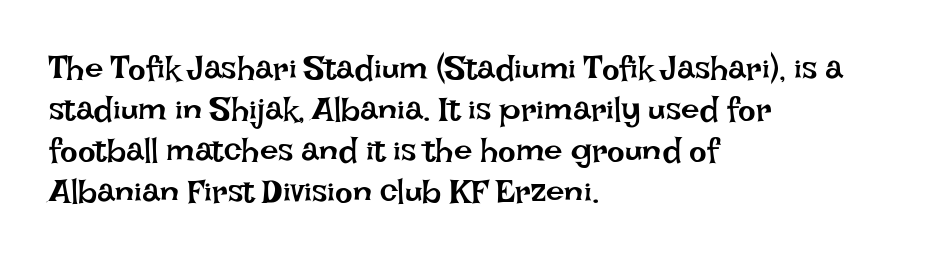
The image shows 33 px regular-weight type, upright; set left-aligned, line spacing 1.24x, normal letter spacing, not underlined; low stroke contrast and a large x-height.
